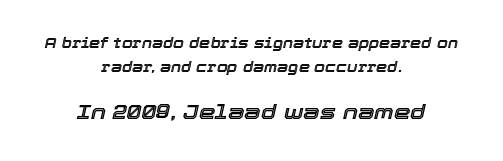
The image shows 21 px text type, italic (leaning right); set centered, line spacing 1.75x, normal letter spacing, not underlined; the second (bottom) block is 1.5x larger.
